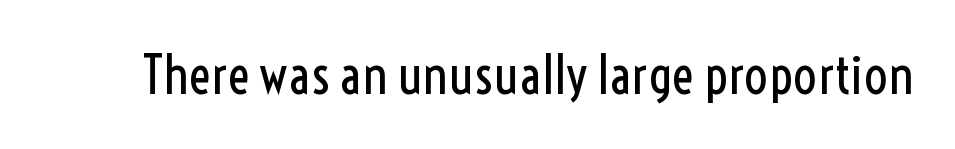
{"serif": "no", "italic": "no", "bold": "no", "weight": "regular", "width": "condensed", "x_height": "medium", "monospaced": "no", "underline": "no", "letter_spacing": "normal", "letter_spacing_em": 0.0, "glyph_px": 53}
